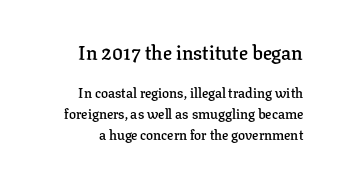
All the whitespace from short lines collects on the left. In terms of letterspacing, this is plain default setting. You can tell it's not italic because the verticals are truly vertical. Which of the two is more prominent by size? The first, at the top. The foot of each line stays bare and open. The characters look somewhat weighty, a semibold short of true bold.
